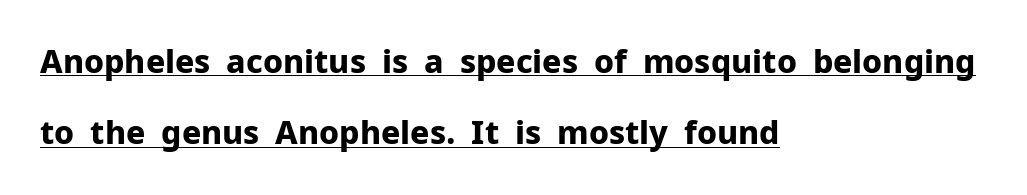
Q: Is the text bold? A: Yes.
Q: Is the text italic (slanted)? A: No, it is upright.
Q: Is the typeface a serif or a sans-serif typeface? A: Sans-serif.
Q: Is the text underlined? A: Yes.
Q: How is the paragraph aligned? A: Left-aligned.
Q: Is the spacing between letters normal or unusually wide? A: Normal.
Q: Is the spacing between lines tight, normal or loose? A: Loose.
Q: Width (condensed, normal, or wide)? A: Normal.
Q: Stroke contrast? A: Low.
Q: x-height? A: Medium.
Q: Monospaced? A: No.
